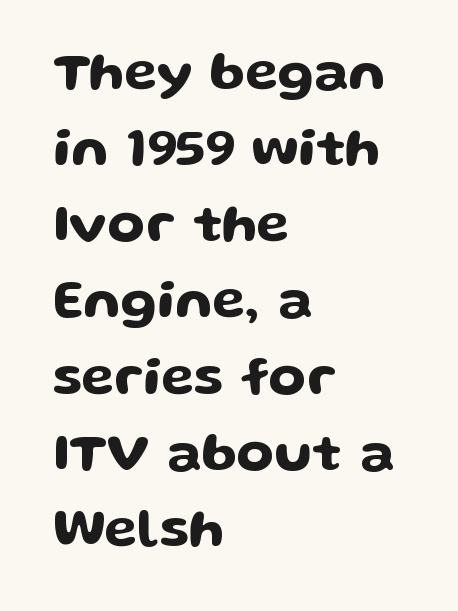
This block has exactly the height ordinary leading produces. Each letter keeps its own natural width here, so spacing adapts to shape. Designer's note — italics off, roman on. Examine the stroke ends and you'll find no serifs.
